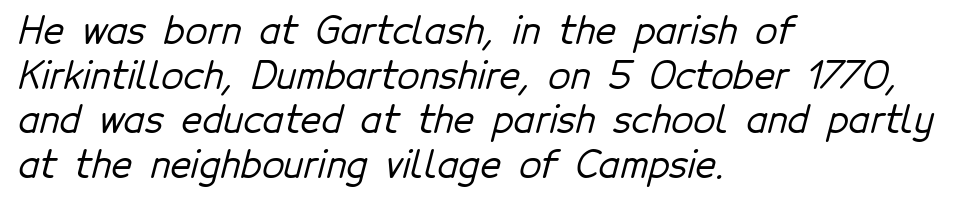
{"serif": "no", "width": "normal", "stroke_contrast": "low", "x_height": "medium", "monospaced": "no", "underline": "no", "align": "left", "line_spacing_ratio": 1.24, "letter_spacing": "normal", "letter_spacing_em": 0.0, "glyph_px": 36}
